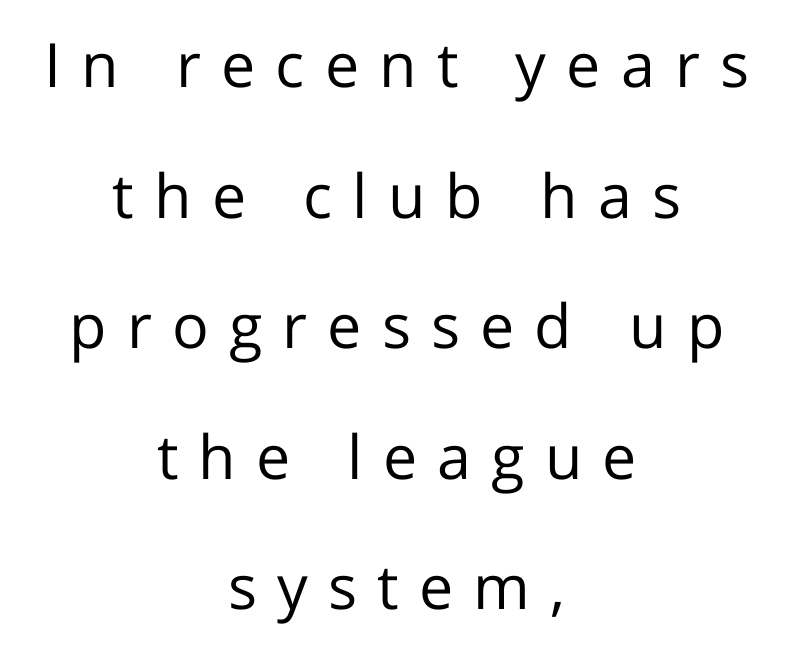
Q: Is the text bold? A: No.
Q: Is the text italic (slanted)? A: No, it is upright.
Q: Is the typeface a serif or a sans-serif typeface? A: Sans-serif.
Q: Is the text underlined? A: No.
Q: How is the paragraph aligned? A: Centered.
Q: Is the spacing between letters normal or unusually wide? A: Unusually wide.
Q: Is the spacing between lines tight, normal or loose? A: Loose.
Q: Width (condensed, normal, or wide)? A: Normal.
Q: Stroke contrast? A: Low.
Q: x-height? A: Medium.
Q: Monospaced? A: No.
